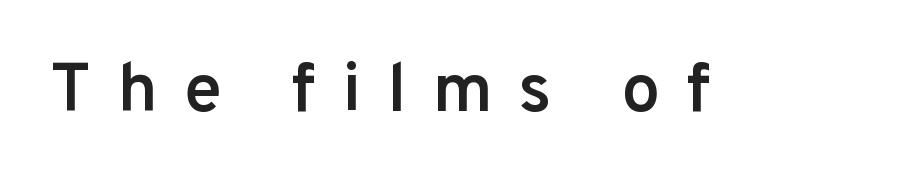
{"serif": "no", "italic": "no", "bold": "semi", "weight": "semibold", "width": "normal", "stroke_contrast": "low", "x_height": "medium", "monospaced": "no", "underline": "no", "letter_spacing": "wide", "letter_spacing_em": 0.38, "glyph_px": 69}
